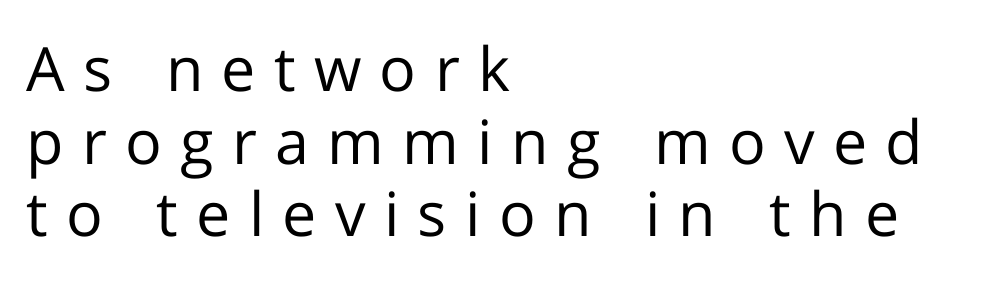
{"serif": "no", "italic": "no", "bold": "no", "weight": "regular", "width": "normal", "stroke_contrast": "low", "x_height": "medium", "monospaced": "no", "underline": "no", "align": "left", "line_spacing_ratio": 1.19, "letter_spacing": "wide", "letter_spacing_em": 0.3, "glyph_px": 61}
